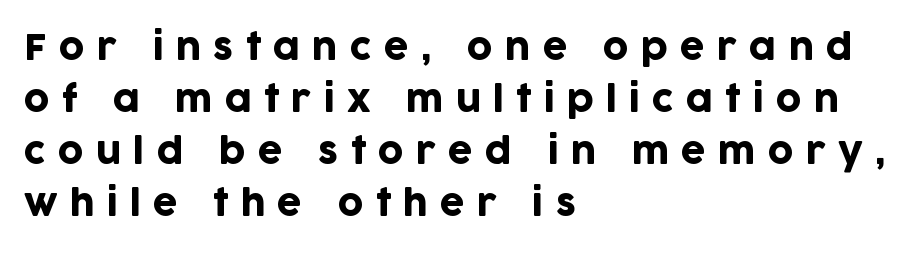
The image shows 35 px sans-serif type, upright; set left-aligned, normal line spacing (1.49x), unusually wide letter spacing (+0.35 em), not underlined; low stroke contrast and a large x-height.
